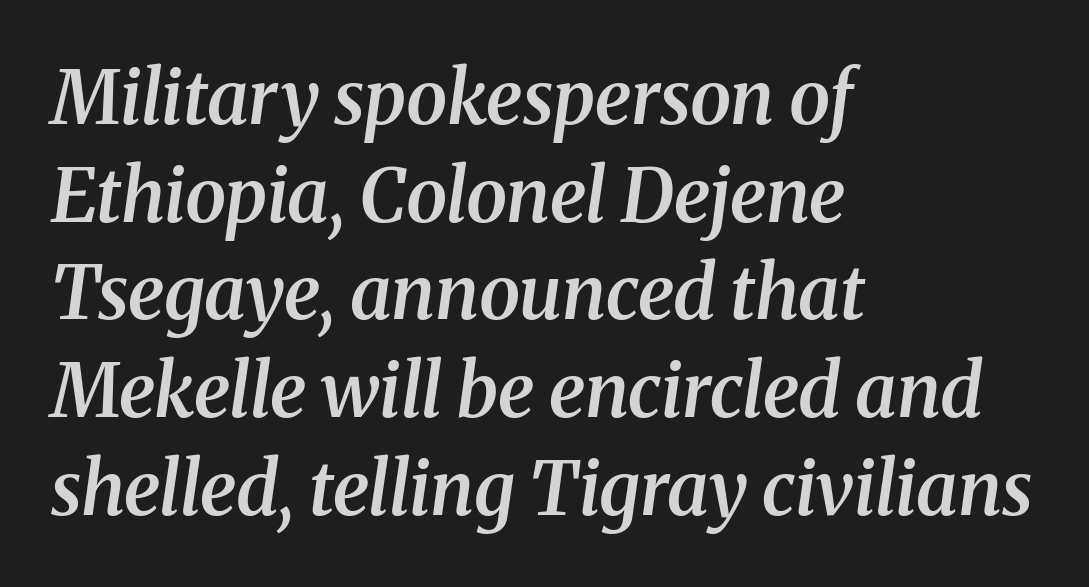
The image shows 74 px semibold serif type, italic (leaning right); set left-aligned, normal line spacing (1.32x), normal letter spacing, not underlined; medium stroke contrast and a medium x-height.
